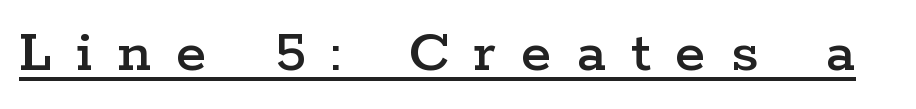
Q: Is the text italic (slanted)? A: No, it is upright.
Q: Is the typeface a serif or a sans-serif typeface? A: Serif.
Q: Is the text underlined? A: Yes.
Q: Is the spacing between letters normal or unusually wide? A: Unusually wide.
Q: Width (condensed, normal, or wide)? A: Wide.
Q: Stroke contrast? A: Low.
Q: x-height? A: Medium.
Q: Monospaced? A: No.
